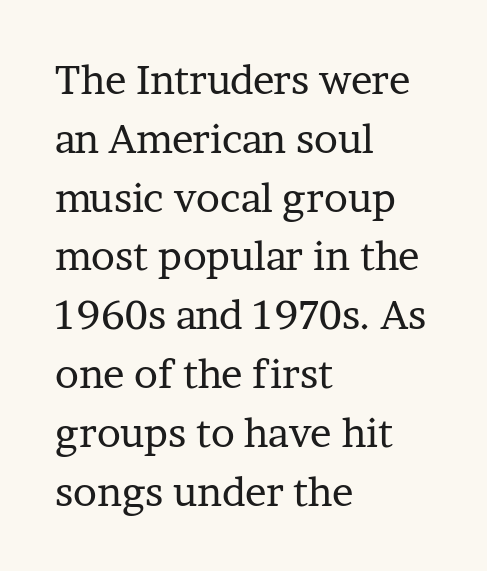
The image shows 40 px regular-weight serif type, upright; set left-aligned, normal line spacing (1.47x), normal letter spacing, not underlined; low stroke contrast and a medium x-height.
